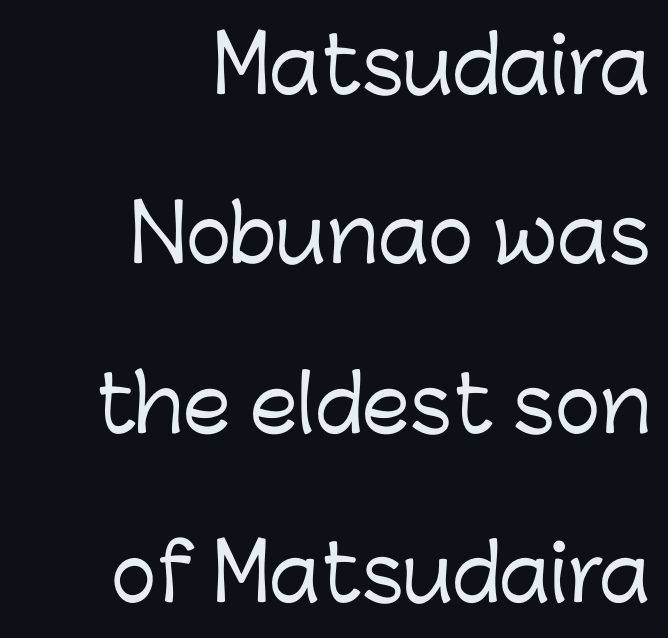
{"serif": "no", "italic": "no", "width": "normal", "stroke_contrast": "low", "x_height": "medium", "monospaced": "no", "underline": "no", "align": "right", "line_spacing": "loose", "line_spacing_ratio": 2.2, "letter_spacing": "normal", "letter_spacing_em": 0.0, "glyph_px": 77}
